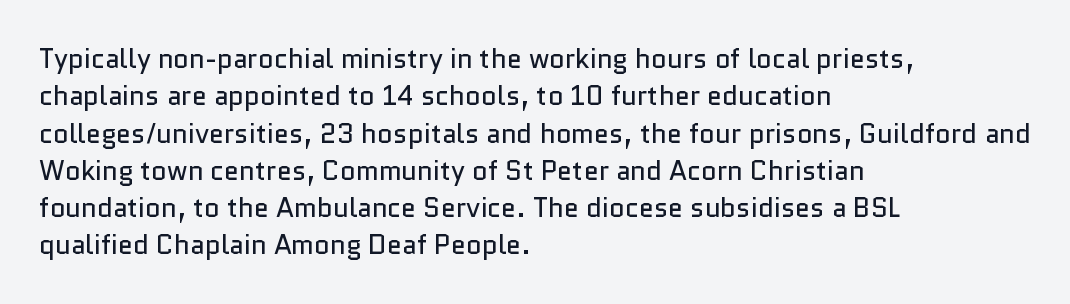
Q: Is the text bold? A: No.
Q: Is the text italic (slanted)? A: No, it is upright.
Q: Is the text underlined? A: No.
Q: How is the paragraph aligned? A: Left-aligned.
Q: Is the spacing between letters normal or unusually wide? A: Normal.
Q: Is the spacing between lines tight, normal or loose? A: Normal.
